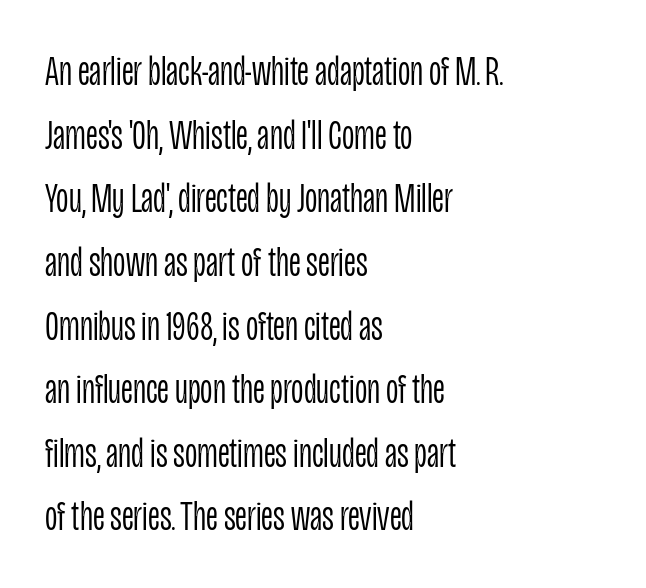
{"serif": "no", "italic": "no", "bold": "no", "weight": "light", "width": "condensed", "stroke_contrast": "low", "x_height": "large", "monospaced": "no", "underline": "no", "align": "left", "line_spacing": "normal", "line_spacing_ratio": 1.48, "letter_spacing": "normal", "letter_spacing_em": 0.0, "glyph_px": 43}
